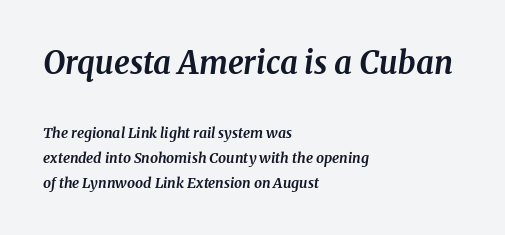
A typesetter would mark this as italic. On the weight axis this lands at bold, roughly 700. No extra tracking has been applied to these lines. Quick note: underline off. The lines are quadded left.
